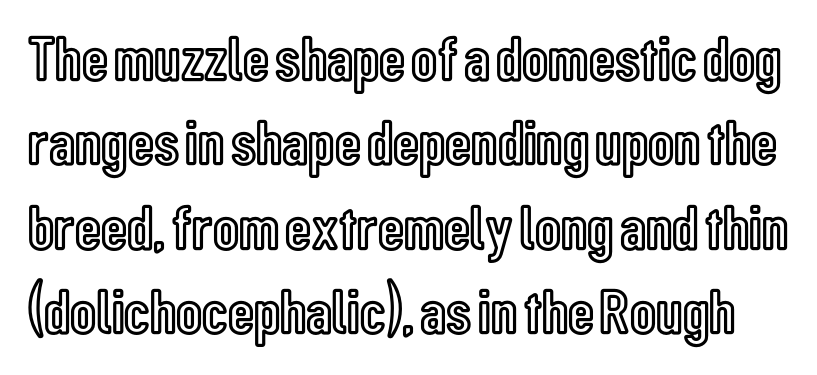
{"italic": "no", "width": "condensed", "x_height": "medium", "monospaced": "no", "underline": "no", "line_spacing": "normal", "line_spacing_ratio": 1.32, "letter_spacing": "normal", "letter_spacing_em": 0.0, "glyph_px": 64}
